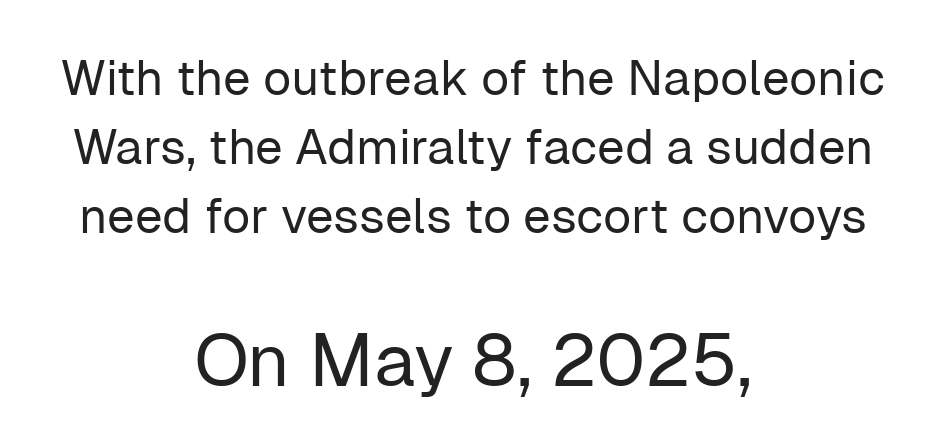
The image shows 74 px regular-weight sans-serif type, upright; set centered, normal line spacing (1.41x), normal letter spacing, not underlined; the second (bottom) block is 1.51x larger; low stroke contrast and a medium x-height.
